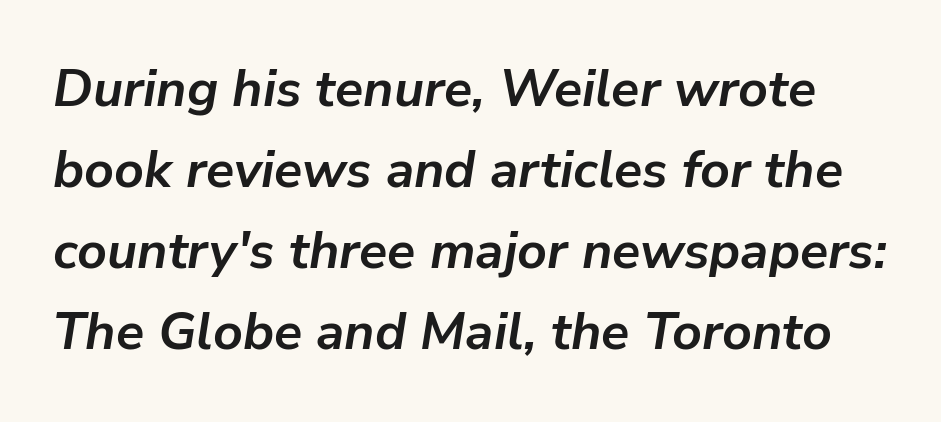
{"italic": "yes", "lean": "right", "slant_degrees": 9, "bold": "yes", "weight": "semibold", "width": "normal", "stroke_contrast": "low", "x_height": "medium", "monospaced": "no", "underline": "no", "line_spacing": "normal", "line_spacing_ratio": 1.56, "letter_spacing": "normal", "letter_spacing_em": 0.0, "glyph_px": 52}
